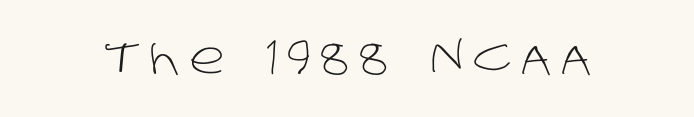
{"serif": "no", "bold": "no", "weight": "light", "width": "normal", "stroke_contrast": "low", "x_height": "large", "monospaced": "no", "underline": "no", "letter_spacing": "wide", "letter_spacing_em": 0.21, "glyph_px": 44}
